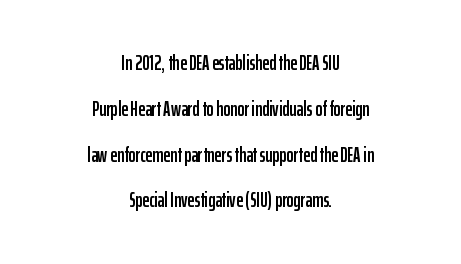
{"italic": "no", "underline": "no", "align": "center", "line_spacing": "loose", "line_spacing_ratio": 2.18, "letter_spacing": "normal", "letter_spacing_em": 0.0, "glyph_px": 21}
